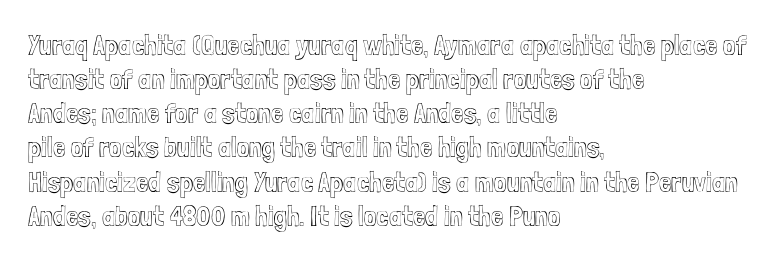
The image shows 28 px condensed type, upright; set left-aligned, line spacing 1.22x, normal letter spacing, not underlined; a medium x-height.
